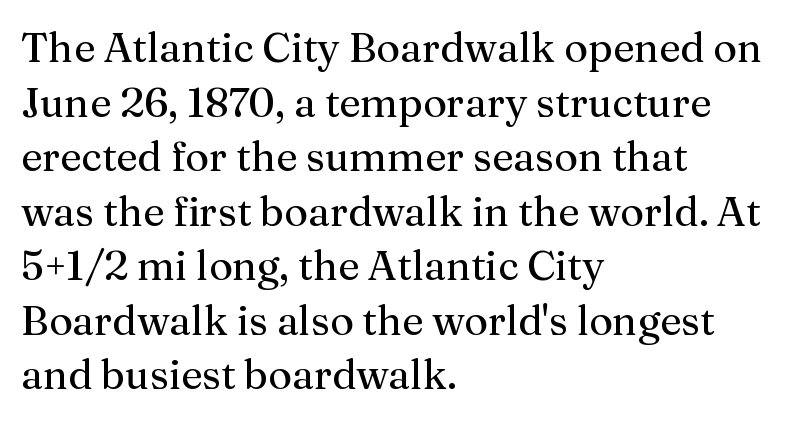
Are there feet on the stems? There are — it's a serif. A typesetter would mark this as roman, not italic. The line-height multiplier appears to be the usual default. Character widths vary here, with narrow letters taking less room than wide ones. A clean baseline with only descenders dipping below it. The lines in this sample share a left origin and differ only in where they stop.
